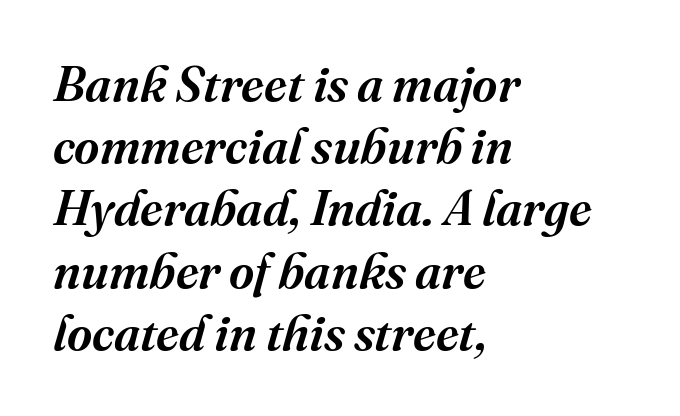
{"serif": "yes", "italic": "yes", "lean": "right", "slant_degrees": 16, "width": "normal", "stroke_contrast": "medium", "x_height": "medium", "monospaced": "no", "underline": "no", "align": "left", "line_spacing": "normal", "line_spacing_ratio": 1.27, "letter_spacing": "normal", "letter_spacing_em": 0.0, "glyph_px": 49}
